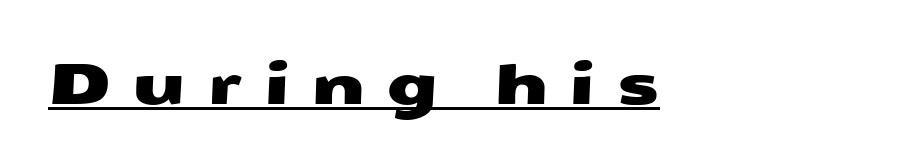
{"serif": "no", "width": "wide", "stroke_contrast": "medium", "x_height": "medium", "monospaced": "no", "underline": "yes", "align": "left", "letter_spacing": "wide", "letter_spacing_em": 0.39, "glyph_px": 56}
